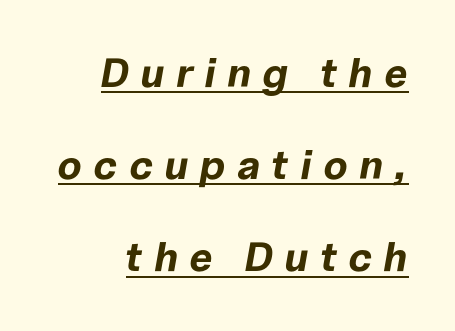
Someone cranked the tracking dial way up on this one. Compared with undecorated copy, this sample adds a rule below the words. Is the type bold? Yes — the strokes are clearly thick and heavy. Regarding leading, the lines here are spaced well apart.
